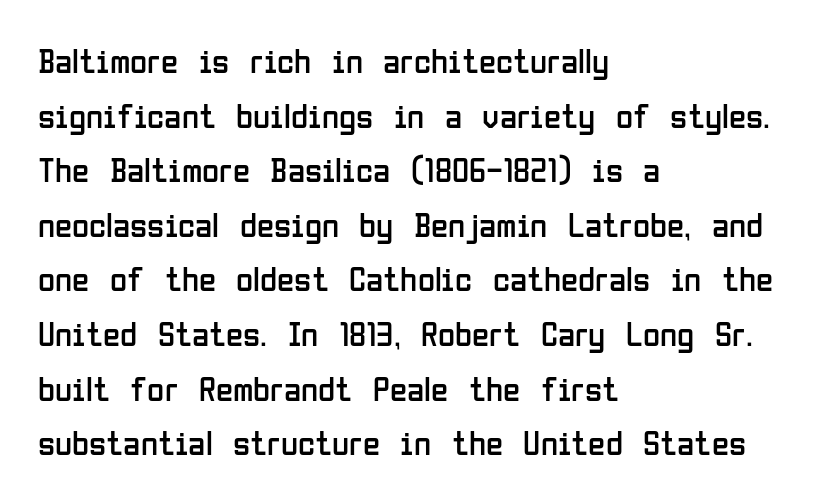
Has an underline been added? It has not. A typesetter would mark this as roman, not italic. Does the type have serifs? No, each stem ends abruptly. Inter-character spacing is left at the font's built-in metrics.
